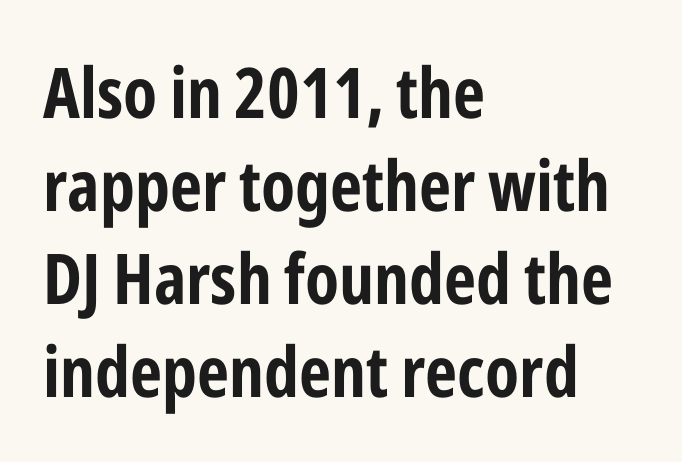
Students, note that the glyphs here touch the page at normal intervals. Nope, not italic — everything's standing straight. Weight check: bold — yes, fully. Interline gaps are of average width in this sample.
